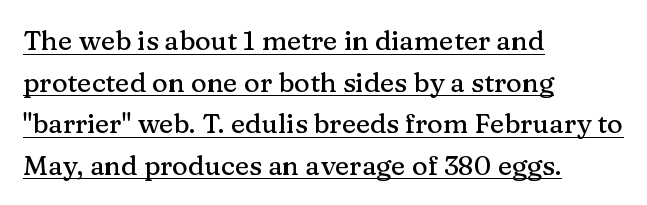
{"italic": "no", "underline": "yes", "align": "left", "line_spacing": "normal", "line_spacing_ratio": 1.54, "letter_spacing": "normal", "letter_spacing_em": 0.0, "glyph_px": 27}
